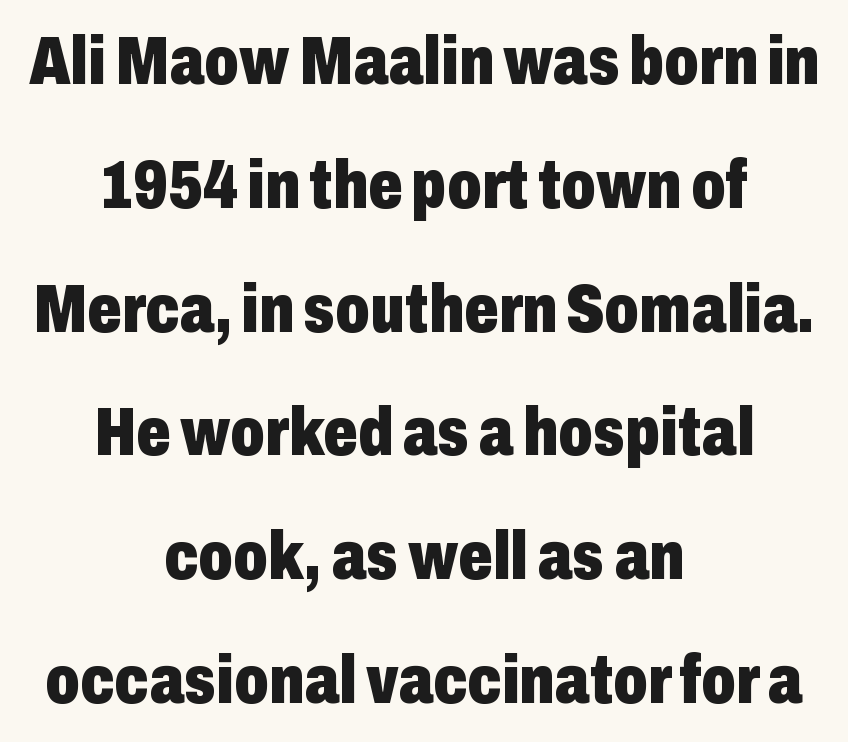
{"serif": "no", "italic": "no", "bold": "yes", "weight": "heavy", "width": "condensed", "stroke_contrast": "low", "x_height": "medium", "monospaced": "no", "underline": "no", "align": "center", "line_spacing_ratio": 1.82, "letter_spacing": "normal", "letter_spacing_em": 0.0, "glyph_px": 68}
